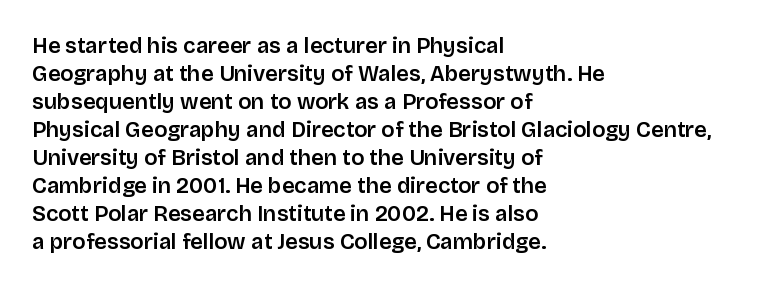
The image shows 22 px text type, upright; set left-aligned, normal line spacing (1.27x), normal letter spacing, not underlined.
